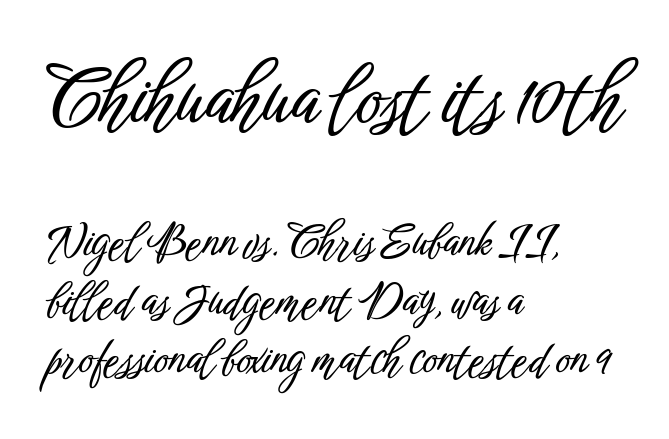
Of the two passages, the one on top uses the larger point size. Letterform terminals end flat and unadorned throughout the passage. The line texture is even and compact thanks to regular tracking. The space between consecutive lines is moderate. Character widths vary here, with narrow letters taking less room than wide ones.
